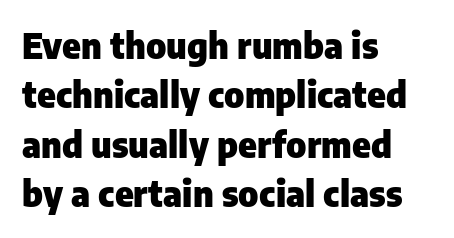
Q: Is the text bold? A: Yes.
Q: Is the text italic (slanted)? A: No, it is upright.
Q: Is the typeface a serif or a sans-serif typeface? A: Sans-serif.
Q: Is the text underlined? A: No.
Q: How is the paragraph aligned? A: Left-aligned.
Q: Is the spacing between letters normal or unusually wide? A: Normal.
Q: Is the spacing between lines tight, normal or loose? A: Normal.
Q: Width (condensed, normal, or wide)? A: Normal.
Q: Stroke contrast? A: Low.
Q: x-height? A: Medium.
Q: Monospaced? A: No.
